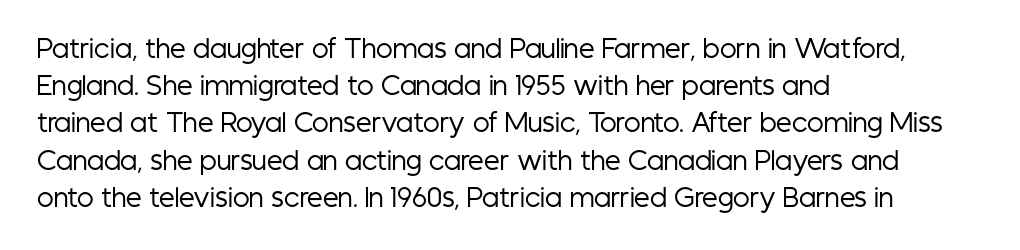
The image shows 25 px text type, upright; set left-aligned, normal line spacing (1.49x), normal letter spacing, not underlined.
